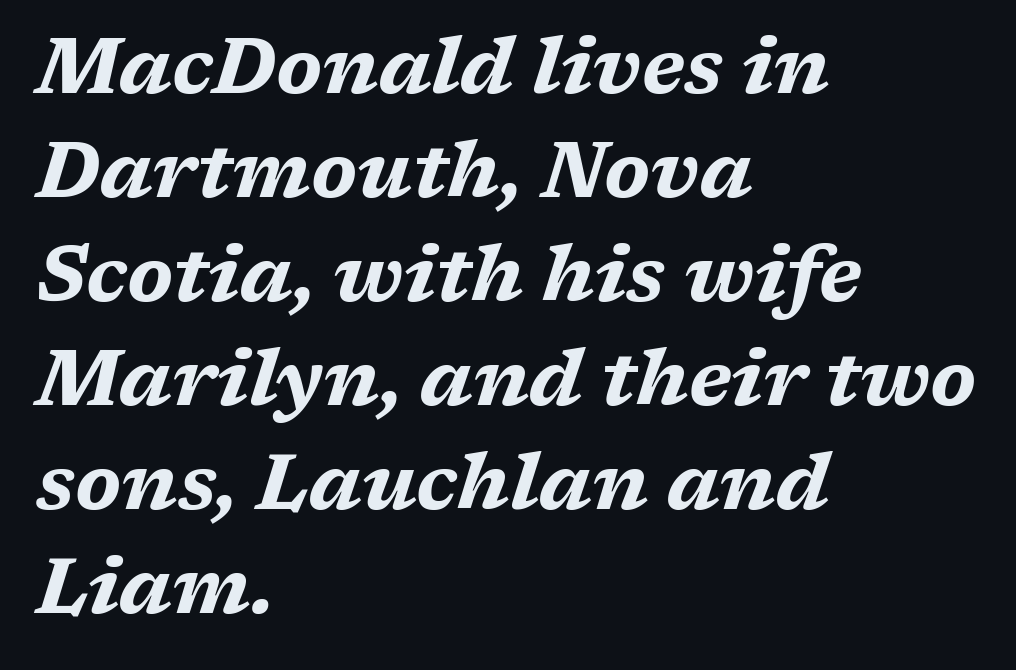
The image shows 77 px bold, wide type, italic (leaning right); set left-aligned, normal line spacing (1.35x), normal letter spacing, not underlined; medium stroke contrast and a medium x-height.
